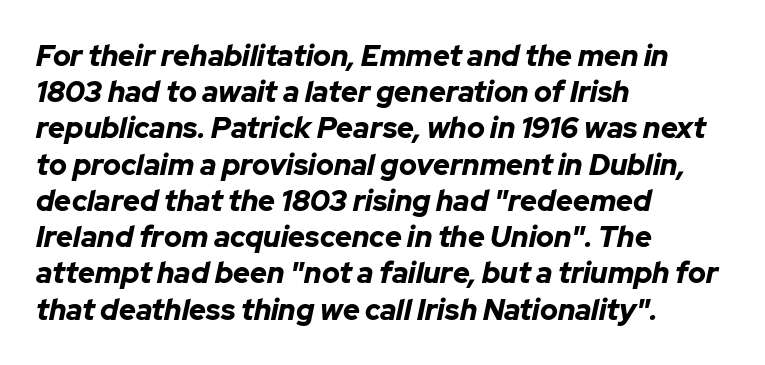
Q: Is the text bold? A: Yes.
Q: Is the text italic (slanted)? A: Yes, it leans right by about 12 degrees.
Q: Is the text underlined? A: No.
Q: How is the paragraph aligned? A: Left-aligned.
Q: Is the spacing between letters normal or unusually wide? A: Normal.
Q: Is the spacing between lines tight, normal or loose? A: Normal.
Q: Width (condensed, normal, or wide)? A: Normal.
Q: Stroke contrast? A: Low.
Q: x-height? A: Medium.
Q: Monospaced? A: No.
